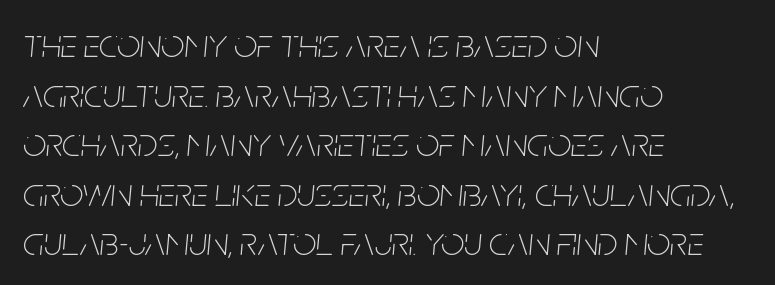
Q: Is the text bold? A: No.
Q: Is the text italic (slanted)? A: Yes, it leans right by about 5 degrees.
Q: Is the text underlined? A: No.
Q: How is the paragraph aligned? A: Left-aligned.
Q: Is the spacing between letters normal or unusually wide? A: Normal.
Q: Width (condensed, normal, or wide)? A: Condensed.
Q: Stroke contrast? A: Low.
Q: x-height? A: Large.
Q: Monospaced? A: No.
